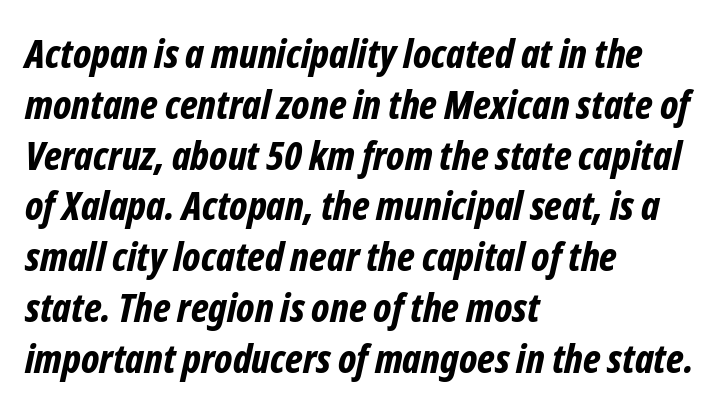
{"italic": "yes", "lean": "right", "slant_degrees": 12, "bold": "yes", "weight": "bold", "width": "condensed", "stroke_contrast": "low", "x_height": "medium", "monospaced": "no", "underline": "no", "align": "left", "line_spacing": "normal", "line_spacing_ratio": 1.27, "letter_spacing": "normal", "letter_spacing_em": 0.0, "glyph_px": 40}
